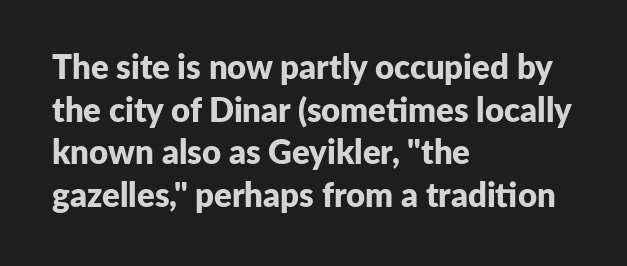
Q: Is the text bold? A: Yes.
Q: Is the text italic (slanted)? A: No, it is upright.
Q: Is the typeface a serif or a sans-serif typeface? A: Sans-serif.
Q: Is the text underlined? A: No.
Q: How is the paragraph aligned? A: Left-aligned.
Q: Is the spacing between letters normal or unusually wide? A: Normal.
Q: Is the spacing between lines tight, normal or loose? A: Normal.
Q: Width (condensed, normal, or wide)? A: Normal.
Q: Stroke contrast? A: Low.
Q: x-height? A: Medium.
Q: Monospaced? A: No.
